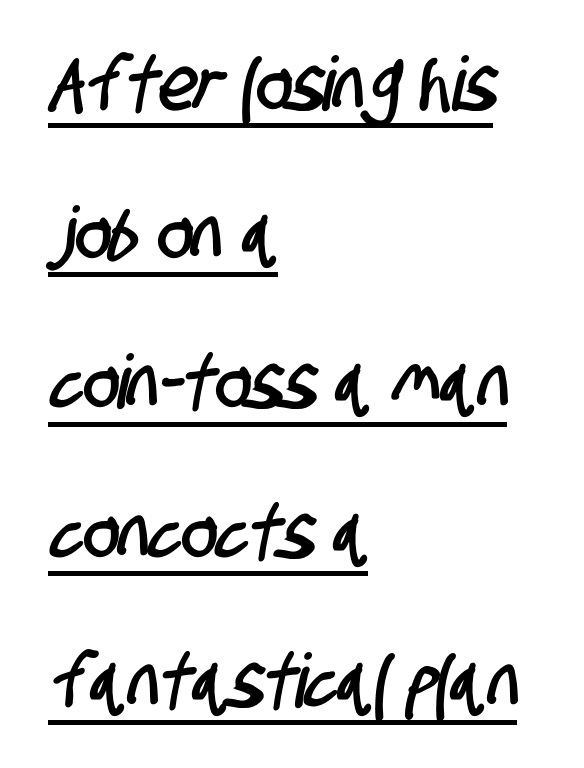
{"serif": "no", "width": "condensed", "stroke_contrast": "low", "x_height": "large", "monospaced": "no", "underline": "yes", "align": "left", "line_spacing": "loose", "line_spacing_ratio": 1.99, "letter_spacing": "normal", "letter_spacing_em": 0.0, "glyph_px": 75}
